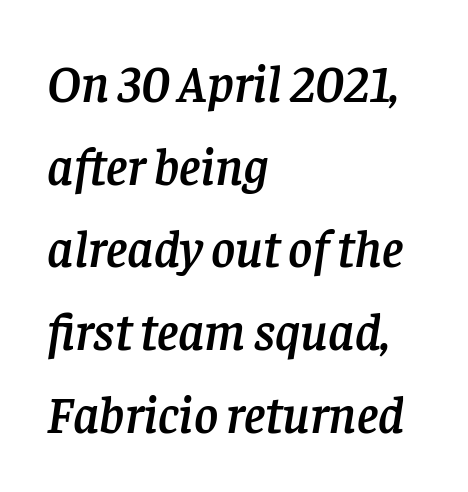
The image shows 52 px serif type, italic (leaning right); set left-aligned, normal line spacing (1.59x), normal letter spacing, not underlined; low stroke contrast and a large x-height.
